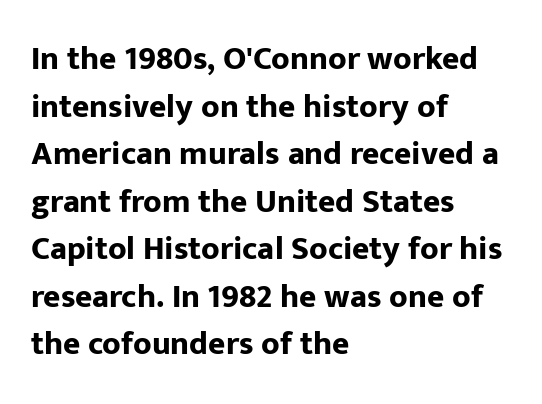
The image shows 33 px bold sans-serif type, upright; set left-aligned, normal line spacing (1.44x), normal letter spacing, not underlined; low stroke contrast and a medium x-height.
